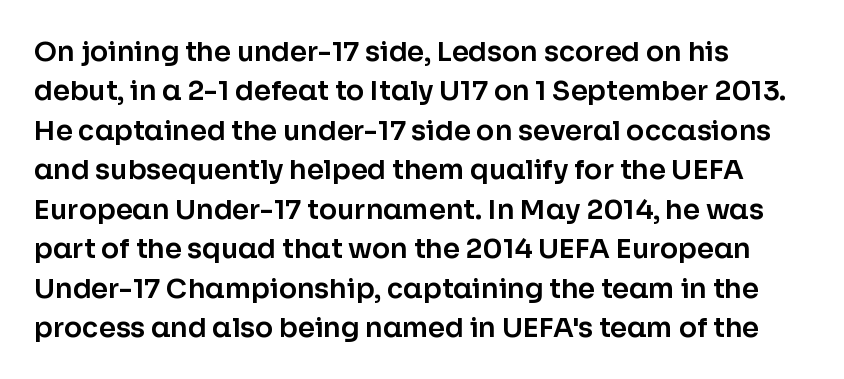
Rule under the text: the space is simply empty. The passage is arranged the way most books set body copy — flush left. This is the regular roman posture of the typeface. Default kerning and tracking; the words read as compact shapes.
